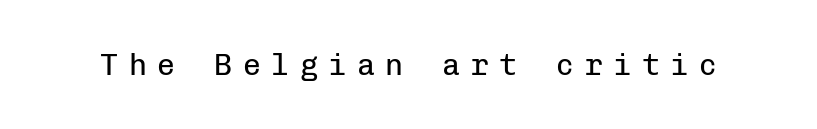
The axis of the letterforms is exactly vertical. Think of a typewriter: that constant character pitch is what you see here. Compared with typical body copy, the letter spacing here is much looser. No letter is thick-stroked: the sample isn't bold. The zone under the glyphs is completely vacant. No feet cap the strokes, marking this as sans-serif type.
